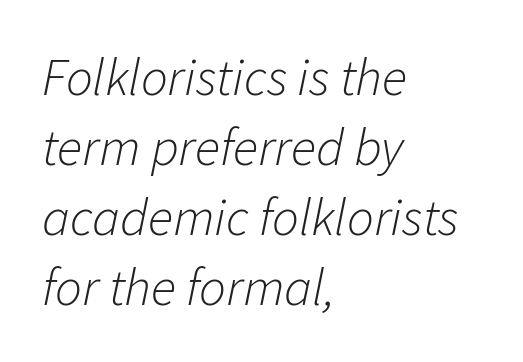
{"italic": "yes", "lean": "right", "slant_degrees": 11, "bold": "no", "weight": "light", "width": "normal", "stroke_contrast": "low", "x_height": "medium", "monospaced": "no", "underline": "no", "align": "left", "line_spacing": "normal", "line_spacing_ratio": 1.32, "letter_spacing": "normal", "letter_spacing_em": 0.0, "glyph_px": 53}
